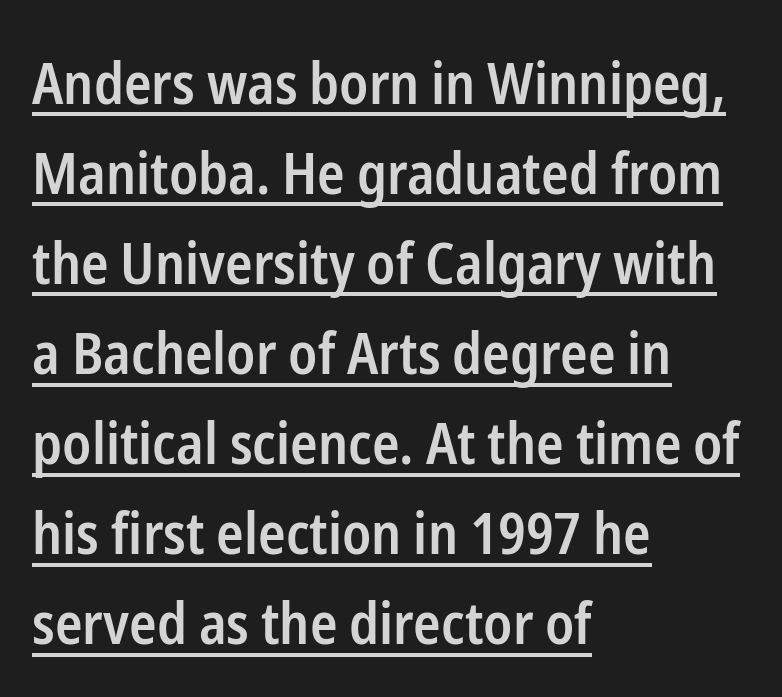
The image shows 57 px semibold, condensed sans-serif type, upright; set left-aligned, normal line spacing (1.58x), normal letter spacing, underlined; low stroke contrast and a medium x-height.
